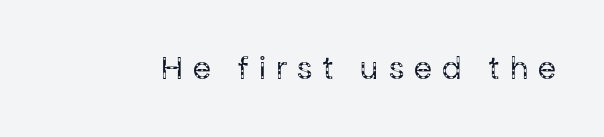
The image shows 33 px regular-weight sans-serif type, upright; set unusually wide letter spacing (+0.31 em), not underlined; low stroke contrast and a medium x-height.
